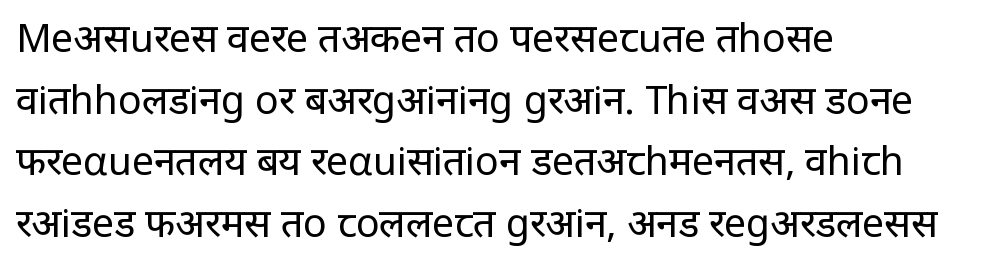
Q: Is the text bold? A: No.
Q: Is the text italic (slanted)? A: No, it is upright.
Q: Is the typeface a serif or a sans-serif typeface? A: Sans-serif.
Q: Is the text underlined? A: No.
Q: How is the paragraph aligned? A: Left-aligned.
Q: Is the spacing between letters normal or unusually wide? A: Normal.
Q: Is the spacing between lines tight, normal or loose? A: Normal.
Q: Width (condensed, normal, or wide)? A: Condensed.
Q: Stroke contrast? A: Low.
Q: x-height? A: Large.
Q: Monospaced? A: No.
